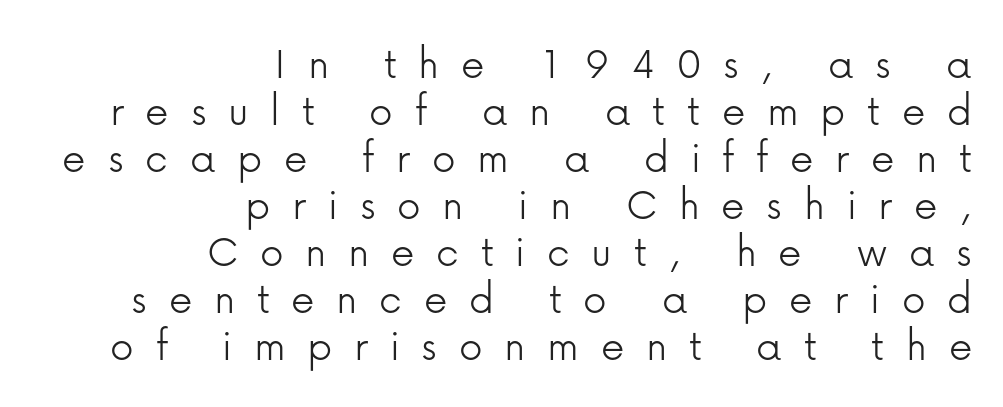
No word sits above an underline. This rendering widens character spacing well past its baseline value. Honestly, the rows look squashed on top of each other. You can tell it's not italic because the verticals are truly vertical. A quiet, ordinary-to-light weight characterises the typeface. Stroke terminals: plain, sans-serif.
